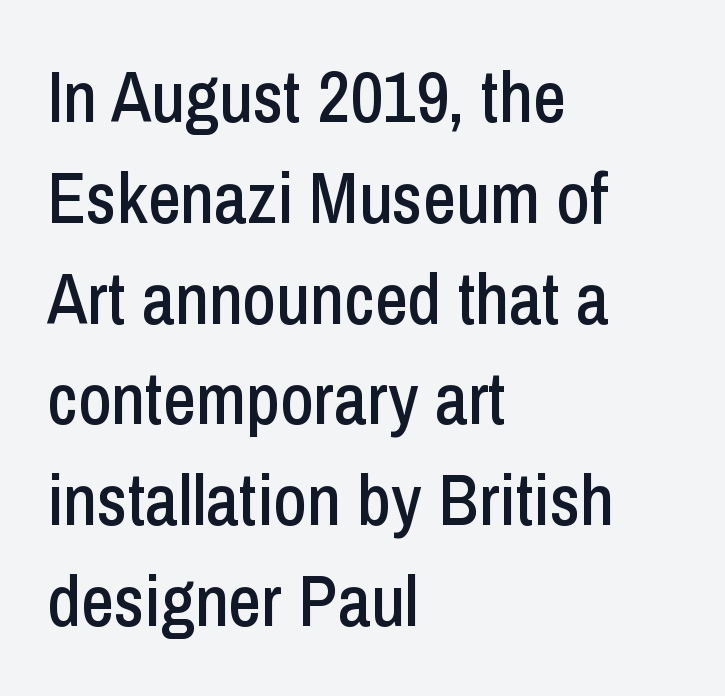
Q: Is the text italic (slanted)? A: No, it is upright.
Q: Is the typeface a serif or a sans-serif typeface? A: Sans-serif.
Q: Is the text underlined? A: No.
Q: How is the paragraph aligned? A: Left-aligned.
Q: Is the spacing between letters normal or unusually wide? A: Normal.
Q: Is the spacing between lines tight, normal or loose? A: Normal.
Q: Width (condensed, normal, or wide)? A: Condensed.
Q: Stroke contrast? A: Low.
Q: x-height? A: Medium.
Q: Monospaced? A: No.
